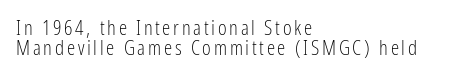
{"italic": "no", "bold": "no", "underline": "no", "align": "left", "line_spacing": "tight", "line_spacing_ratio": 0.97, "glyph_px": 21}
